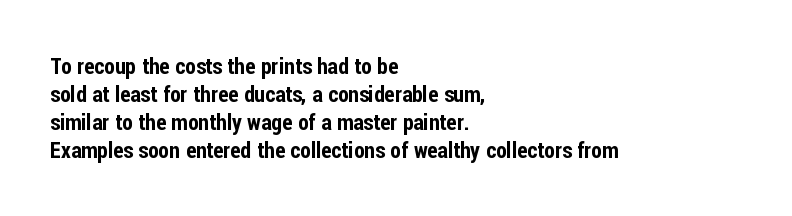
Style check: upright. Decoration check: the copy has no underline. The gaps between neighbouring characters are ordinary and unremarkable. This sample is left-justified, so line endings fall wherever the words run out. The rows are spaced the way most documents space them.
